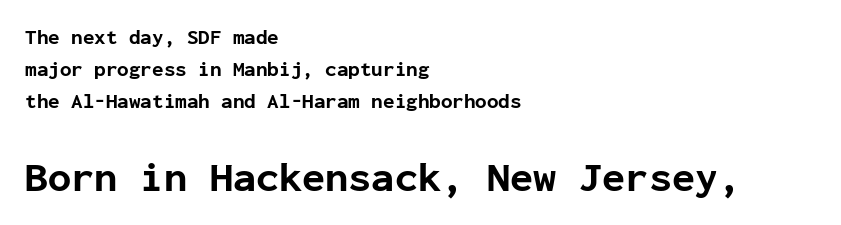
A typesetter would call this zero additional tracking. The passage shown is not underscored anywhere. Whoever set this chose a conventional vertical rhythm. Each line starts at the same left margin while the right side varies. Examine the stroke ends and you'll find no serifs.
